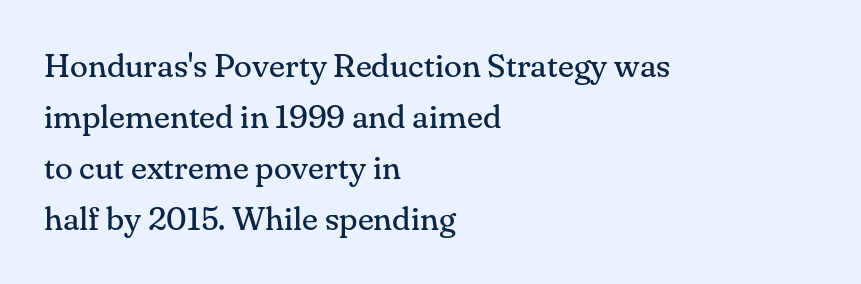
Q: Is the text bold? A: No.
Q: Is the text italic (slanted)? A: No, it is upright.
Q: Is the typeface a serif or a sans-serif typeface? A: Serif.
Q: Is the text underlined? A: No.
Q: How is the paragraph aligned? A: Left-aligned.
Q: Is the spacing between letters normal or unusually wide? A: Normal.
Q: Is the spacing between lines tight, normal or loose? A: Normal.
Q: Width (condensed, normal, or wide)? A: Normal.
Q: Stroke contrast? A: Medium.
Q: x-height? A: Small.
Q: Monospaced? A: No.
